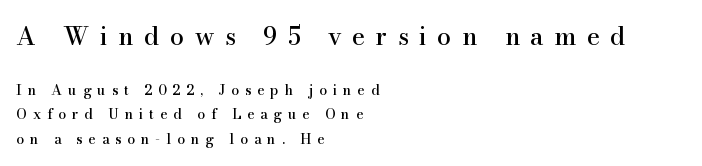
Spacing between characters has been opened up far beyond the box default. Lines of text with bare space underneath. Each line starts at the same left margin while the right side varies. The letters stand straight up with perfectly vertical stems.
